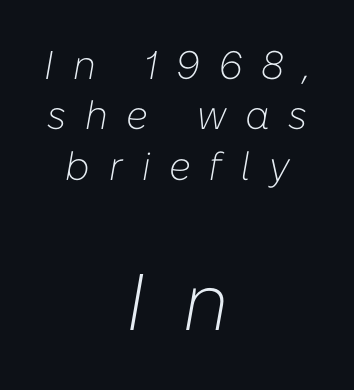
Q: Is the text bold? A: No.
Q: Is the text italic (slanted)? A: Yes, it leans right by about 10 degrees.
Q: Is the text underlined? A: No.
Q: How is the paragraph aligned? A: Centered.
Q: Is the spacing between letters normal or unusually wide? A: Unusually wide.
Q: Is the spacing between lines tight, normal or loose? A: Normal.
Q: Which block of text is set in a larger size, the first (top) or the second (bottom)? A: The second (bottom) one.
Q: Width (condensed, normal, or wide)? A: Normal.
Q: Stroke contrast? A: Low.
Q: x-height? A: Medium.
Q: Monospaced? A: No.
